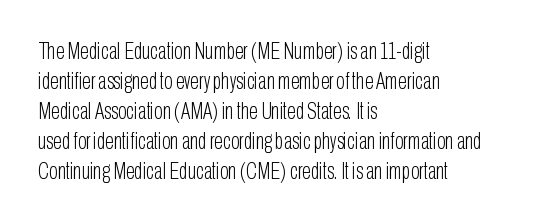
{"italic": "no", "bold": "no", "underline": "no", "align": "left", "line_spacing": "normal", "line_spacing_ratio": 1.3, "letter_spacing": "normal", "letter_spacing_em": 0.0, "glyph_px": 23}
